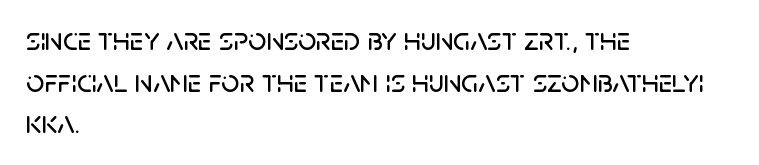
{"serif": "no", "italic": "no", "width": "normal", "stroke_contrast": "low", "x_height": "large", "monospaced": "no", "underline": "no", "align": "left", "line_spacing": "normal", "line_spacing_ratio": 1.3, "letter_spacing": "normal", "letter_spacing_em": 0.0, "glyph_px": 32}
